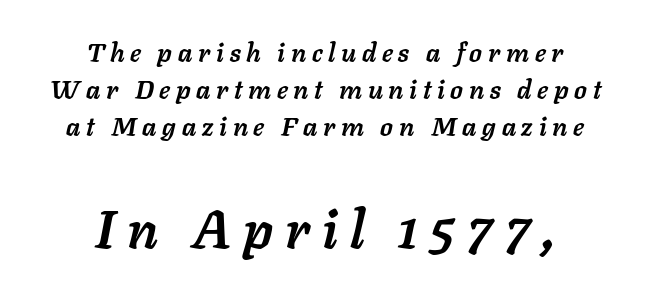
Regular leading. Summary of weight: heavy, a full bold. In terms of letterspacing, this is a distinctly airy, spread setting. Neither beginnings nor endings align; midpoints do. This layout puts the modest block above and the oversized block below. A clean baseline with only descenders dipping below it.
